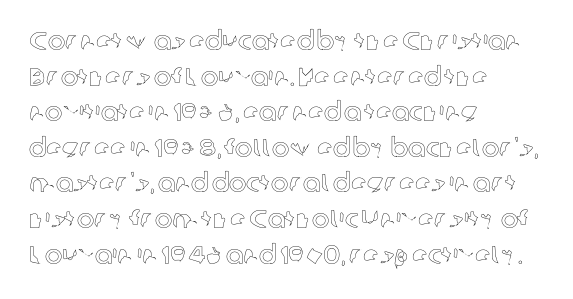
Q: Is the text italic (slanted)? A: No, it is upright.
Q: Is the text underlined? A: No.
Q: How is the paragraph aligned? A: Left-aligned.
Q: Is the spacing between letters normal or unusually wide? A: Normal.
Q: Is the spacing between lines tight, normal or loose? A: Normal.
